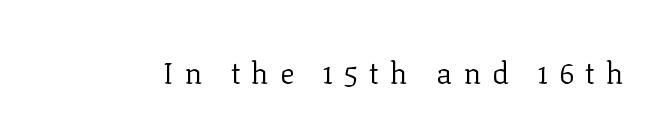
{"serif": "yes", "italic": "no", "bold": "no", "weight": "regular", "width": "normal", "stroke_contrast": "low", "x_height": "medium", "monospaced": "no", "underline": "no", "letter_spacing": "wide", "letter_spacing_em": 0.36, "glyph_px": 30}
